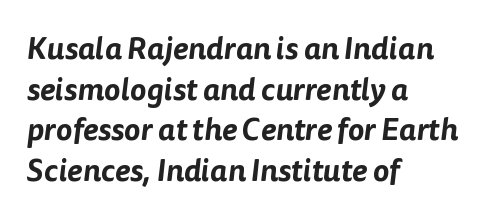
{"serif": "no", "width": "normal", "stroke_contrast": "low", "x_height": "medium", "monospaced": "no", "underline": "no", "align": "left", "line_spacing": "normal", "line_spacing_ratio": 1.31, "letter_spacing": "normal", "letter_spacing_em": 0.0, "glyph_px": 31}
